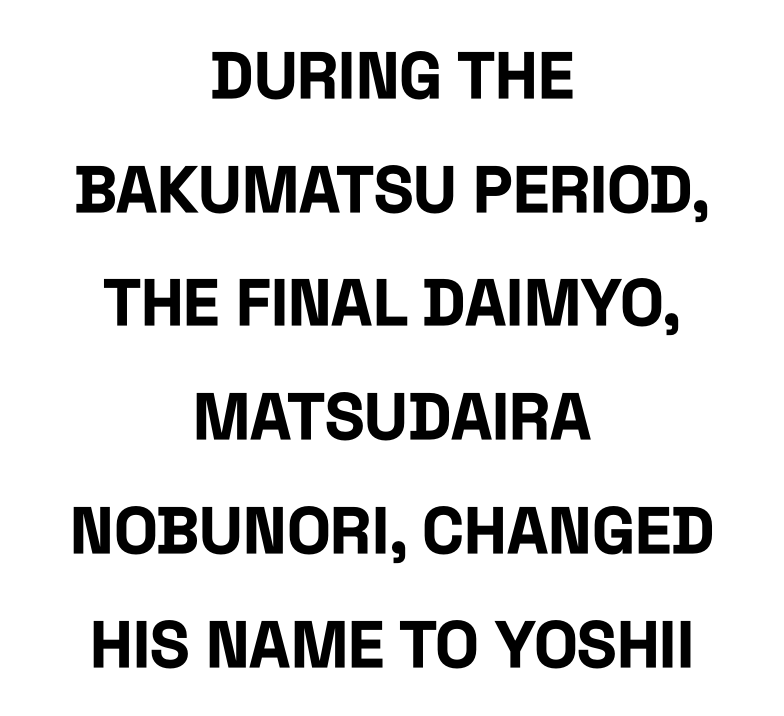
Q: Is the text bold? A: Yes.
Q: Is the text italic (slanted)? A: No, it is upright.
Q: Is the typeface a serif or a sans-serif typeface? A: Sans-serif.
Q: Is the text underlined? A: No.
Q: How is the paragraph aligned? A: Centered.
Q: Is the spacing between letters normal or unusually wide? A: Normal.
Q: Width (condensed, normal, or wide)? A: Condensed.
Q: Stroke contrast? A: Low.
Q: x-height? A: Large.
Q: Monospaced? A: No.
